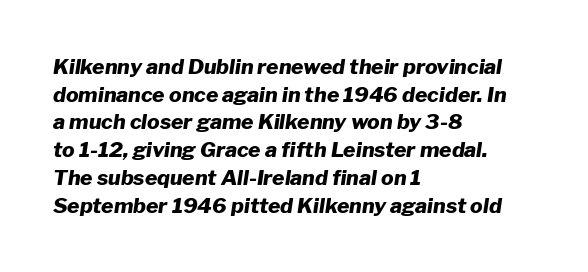
Q: Is the text bold? A: Yes.
Q: Is the text italic (slanted)? A: Yes, it leans right by about 8 degrees.
Q: Is the text underlined? A: No.
Q: How is the paragraph aligned? A: Left-aligned.
Q: Is the spacing between letters normal or unusually wide? A: Normal.
Q: Is the spacing between lines tight, normal or loose? A: Normal.
